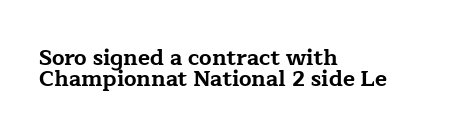
Q: Is the text bold? A: Yes.
Q: Is the text italic (slanted)? A: No, it is upright.
Q: Is the text underlined? A: No.
Q: How is the paragraph aligned? A: Left-aligned.
Q: Is the spacing between letters normal or unusually wide? A: Normal.
Q: Is the spacing between lines tight, normal or loose? A: Tight.
